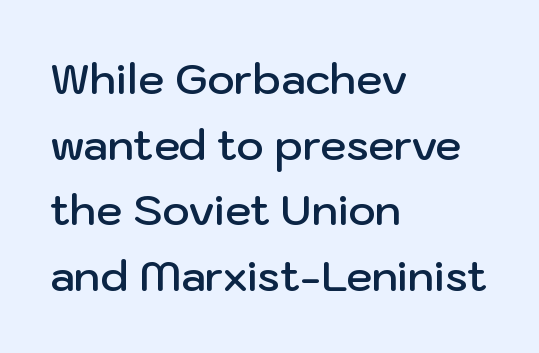
Is there any slant? The stems are plumb. The foot of each line stays bare and open. The passage is arranged the way most books set body copy — flush left. Grotesque or geometric, the face here clearly has no serifs. The letters advance in unequal steps, a hallmark of proportional type. Students, this is semibold: more ink than regular, less than bold.
